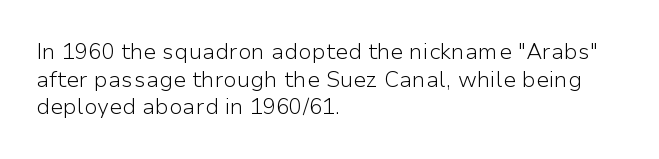
{"italic": "no", "bold": "no", "underline": "no", "align": "left", "line_spacing": "normal", "line_spacing_ratio": 1.26, "letter_spacing": "normal", "letter_spacing_em": 0.0, "glyph_px": 22}
